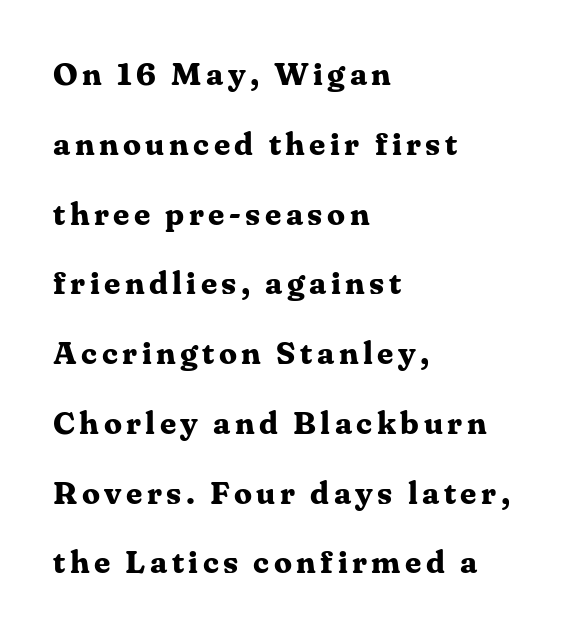
{"serif": "yes", "italic": "no", "bold": "yes", "weight": "bold", "width": "normal", "stroke_contrast": "medium", "x_height": "medium", "monospaced": "no", "underline": "no", "align": "left", "line_spacing": "loose", "line_spacing_ratio": 2.18, "glyph_px": 32}
